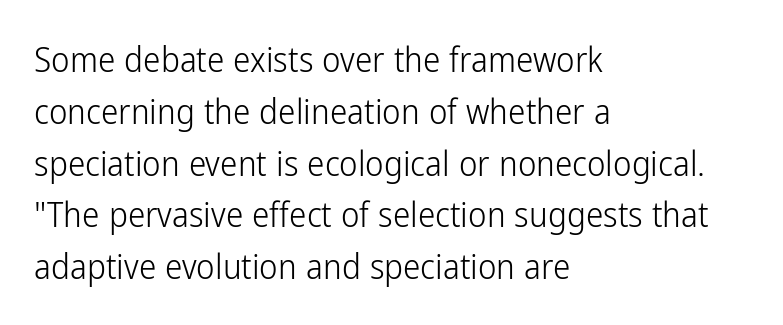
The line-height multiplier appears to be the usual default. The characters are drawn with everyday or finer stroke widths. A typesetter would mark this as roman, not italic. The type is set solid horizontally, with unmodified tracking.
